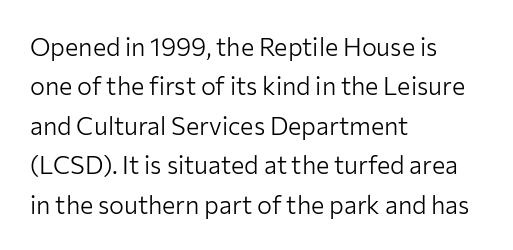
Q: Is the text bold? A: No.
Q: Is the text italic (slanted)? A: No, it is upright.
Q: Is the text underlined? A: No.
Q: How is the paragraph aligned? A: Left-aligned.
Q: Is the spacing between letters normal or unusually wide? A: Normal.
Q: Is the spacing between lines tight, normal or loose? A: Normal.
